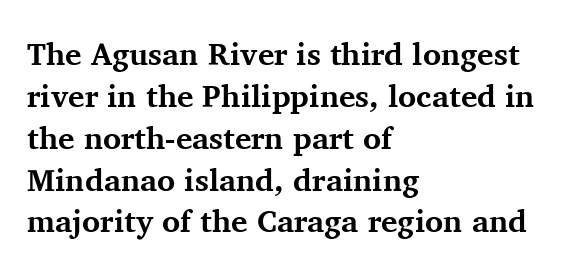
The image shows 31 px bold serif type, upright; set left-aligned, normal line spacing (1.35x), normal letter spacing, not underlined; medium stroke contrast and a medium x-height.
